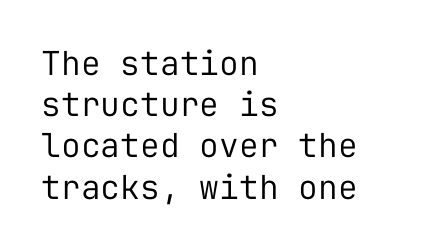
Q: Is the text bold? A: No.
Q: Is the text italic (slanted)? A: No, it is upright.
Q: Is the typeface a serif or a sans-serif typeface? A: Sans-serif.
Q: Is the text underlined? A: No.
Q: How is the paragraph aligned? A: Left-aligned.
Q: Is the spacing between letters normal or unusually wide? A: Normal.
Q: Is the spacing between lines tight, normal or loose? A: Normal.
Q: Width (condensed, normal, or wide)? A: Normal.
Q: Stroke contrast? A: Low.
Q: x-height? A: Medium.
Q: Monospaced? A: Yes.
